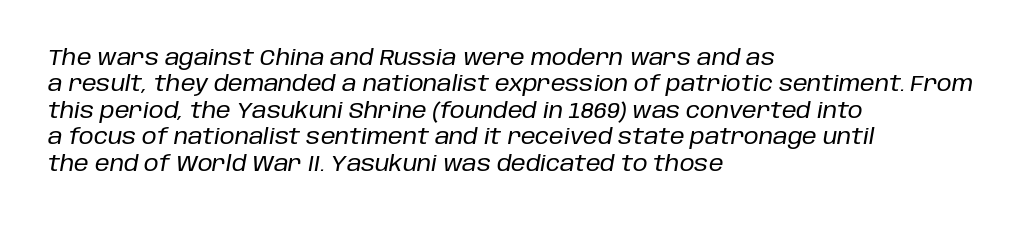
The image shows 21 px text type, italic (leaning right); set left-aligned, normal line spacing (1.26x), normal letter spacing, not underlined.
